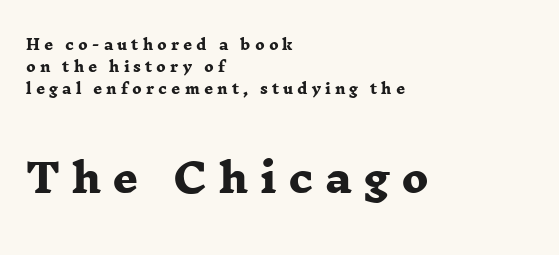
Q: Is the text bold? A: Yes.
Q: Is the typeface a serif or a sans-serif typeface? A: Serif.
Q: Is the text underlined? A: No.
Q: How is the paragraph aligned? A: Left-aligned.
Q: Is the spacing between letters normal or unusually wide? A: Unusually wide.
Q: Is the spacing between lines tight, normal or loose? A: Normal.
Q: Which block of text is set in a larger size, the first (top) or the second (bottom)? A: The second (bottom) one.
Q: Width (condensed, normal, or wide)? A: Wide.
Q: Stroke contrast? A: Low.
Q: x-height? A: Medium.
Q: Monospaced? A: No.
